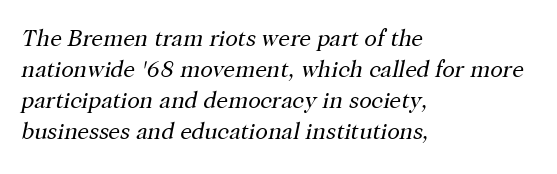
Q: Is the text bold? A: No.
Q: Is the text italic (slanted)? A: Yes, it leans right by about 12 degrees.
Q: Is the text underlined? A: No.
Q: How is the paragraph aligned? A: Left-aligned.
Q: Is the spacing between letters normal or unusually wide? A: Normal.
Q: Is the spacing between lines tight, normal or loose? A: Normal.
